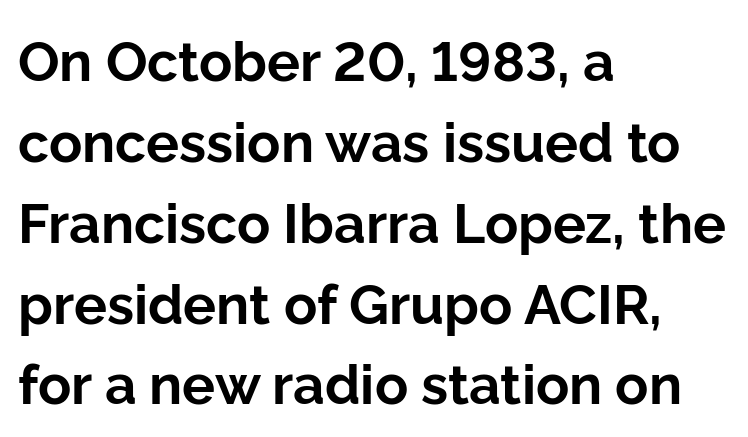
{"serif": "no", "italic": "no", "bold": "yes", "weight": "bold", "width": "normal", "stroke_contrast": "low", "x_height": "medium", "monospaced": "no", "underline": "no", "align": "left", "line_spacing": "normal", "line_spacing_ratio": 1.47, "letter_spacing": "normal", "letter_spacing_em": 0.0, "glyph_px": 55}
